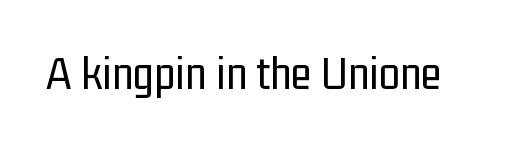
Is there any slant? The stems are plumb. Decoration check: the copy has no underline. Words appear dense and cohesive because spacing is normal. This is sans-serif lettering, the kind often seen on screens and signage. The typeface has the unassuming heft of standard copy or less. Looks like regular typesetting: each glyph gets only the width it needs.
